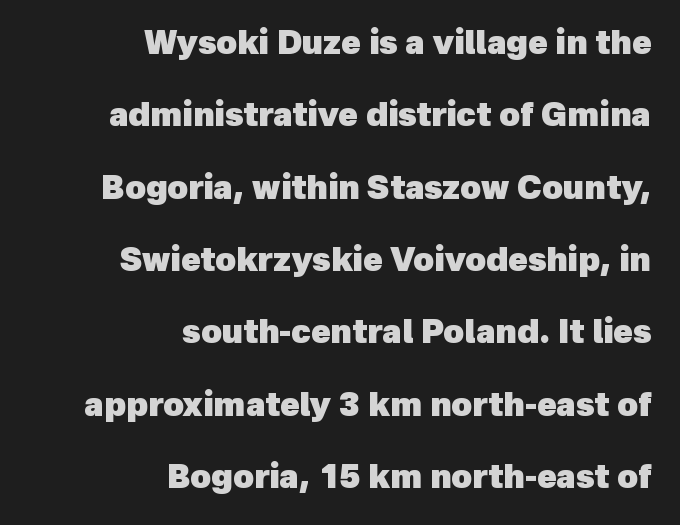
The glyphs in this specimen are sans serif. Chunky letters — that's bold for sure. Underlining? Definitely not there. Horizontal bands of white between lines are thick stripes. Look at the tracking — it's just the regular setting, nothing added. Is this a fixed-width face? No — the glyphs have proportional, varying widths.
